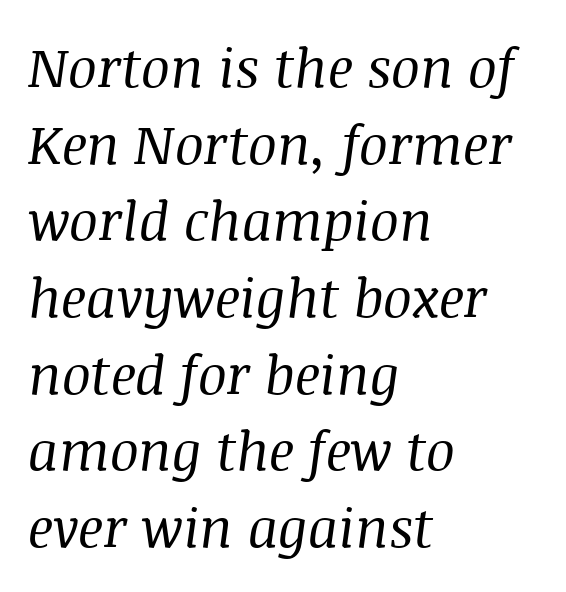
The passage shown leans; its letterforms are oblique. Serif or sans? Serif — the stroke terminals have little feet. Nothing unusual about the tracking: characters are spaced as the font intends. Descenders are the only things crossing below the line.
